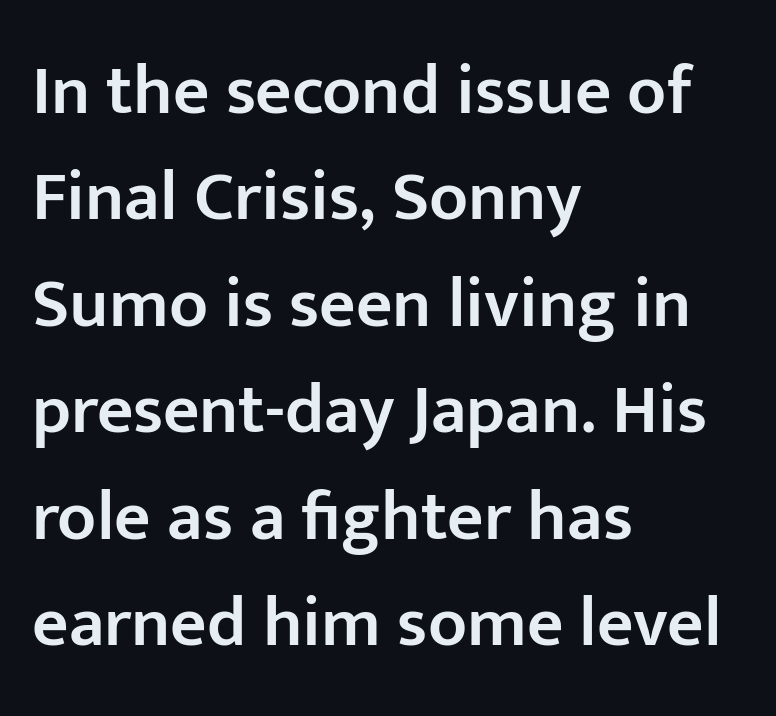
The image shows 71 px semibold sans-serif type, upright; set left-aligned, normal line spacing (1.5x), normal letter spacing, not underlined; low stroke contrast and a medium x-height.
